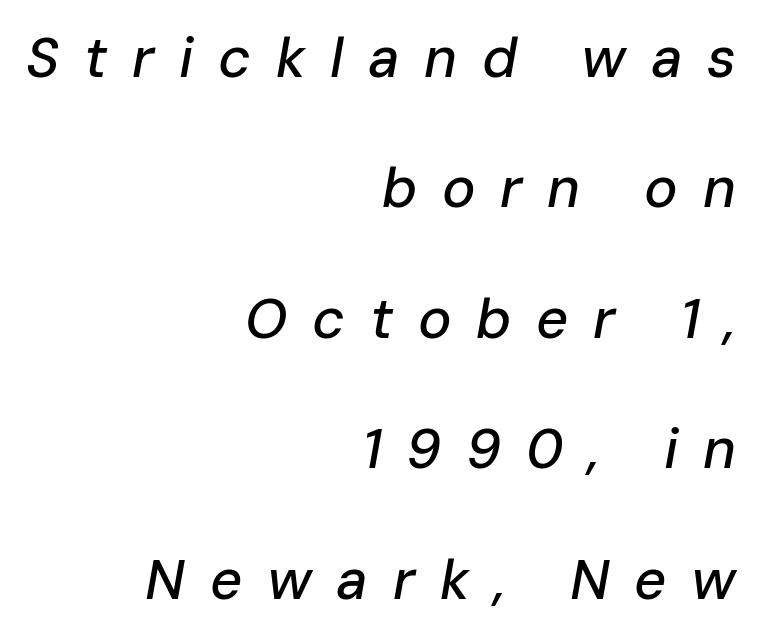
Each line ends at the same right margin while the left side varies. Honestly, the rows look like they've been pulled way apart. Type without underlining. The passage shown is typed in a proportional face where columns would drift. Letter spacing: wide. Observe the lean: these are italic letterforms.
